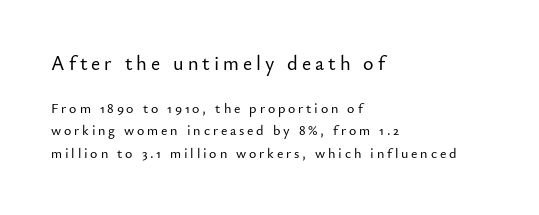
Q: Is the text italic (slanted)? A: No, it is upright.
Q: Is the text underlined? A: No.
Q: How is the paragraph aligned? A: Left-aligned.
Q: Is the spacing between letters normal or unusually wide? A: Unusually wide.
Q: Is the spacing between lines tight, normal or loose? A: Normal.
Q: Which block of text is set in a larger size, the first (top) or the second (bottom)? A: The first (top) one.
